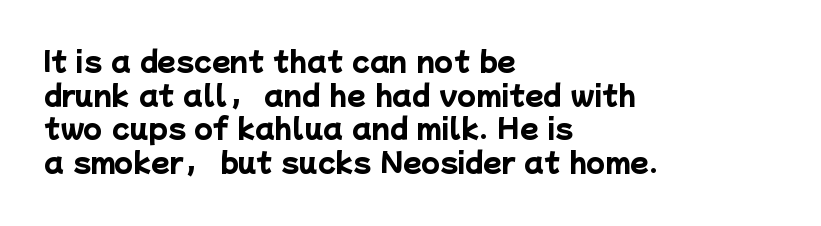
The image shows 27 px bold type; set left-aligned, normal line spacing (1.25x), normal letter spacing, not underlined.
